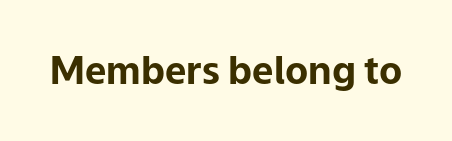
The text was rendered using a sans face with plain stroke endings. A typesetter would call this zero additional tracking. If you drew a line through each stem, it would be perfectly vertical. The rendering uses a bold face; every stroke is thick and dark. Descender tails drop into unmarked territory.
